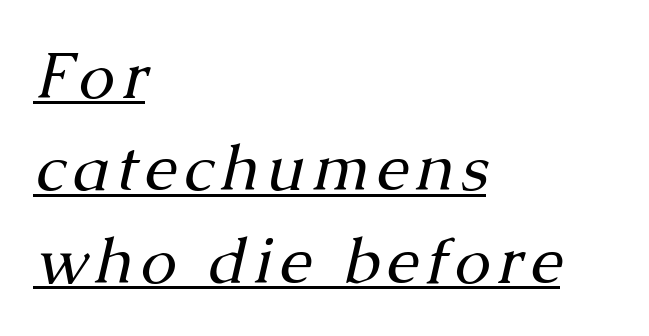
You could not count columns in this text — the font is proportionally spaced. The face looks like a standard text weight, possibly lighter. What decoration does the sample have? An underline. An italicized treatment has been applied to the whole sample.
